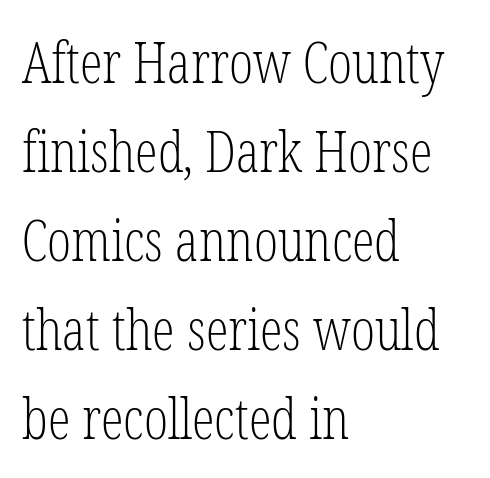
{"serif": "yes", "italic": "no", "bold": "no", "weight": "light", "width": "condensed", "stroke_contrast": "low", "x_height": "medium", "monospaced": "no", "underline": "no", "align": "left", "line_spacing": "normal", "line_spacing_ratio": 1.56, "letter_spacing": "normal", "letter_spacing_em": 0.0, "glyph_px": 57}
